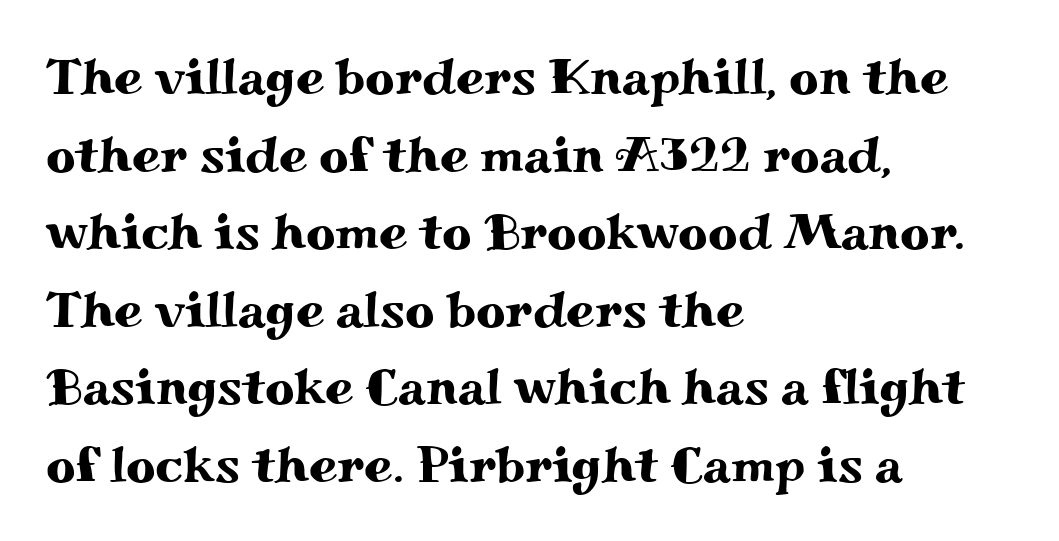
Q: Is the text italic (slanted)? A: No, it is upright.
Q: Is the typeface a serif or a sans-serif typeface? A: Serif.
Q: Is the text underlined? A: No.
Q: How is the paragraph aligned? A: Left-aligned.
Q: Is the spacing between letters normal or unusually wide? A: Normal.
Q: Is the spacing between lines tight, normal or loose? A: Normal.
Q: Width (condensed, normal, or wide)? A: Wide.
Q: Stroke contrast? A: Medium.
Q: x-height? A: Small.
Q: Monospaced? A: No.
